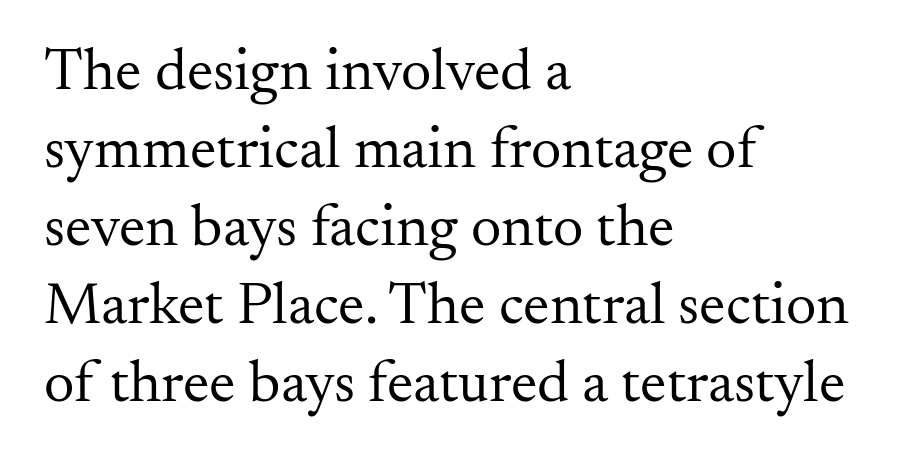
There is no visible air inserted between adjacent glyphs. The font family rendered here belongs to the serif group. Weight class: somewhere from thin through regular. Rows of type keep a routine distance in the vertical direction. Is this a fixed-width face? No — the glyphs have proportional, varying widths. Leftover space on each line is placed entirely after the last word.
